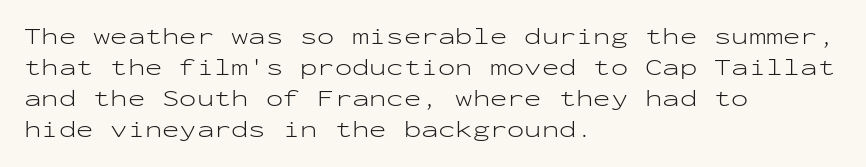
Posture: upright roman. The ragged edge is on the right, which tells us the setting is flush left. Reading down the column, the eye jumps a familiar distance to each next line. The specimen omits any rule beneath the text block's lines. The face looks like a standard text weight, possibly lighter.
